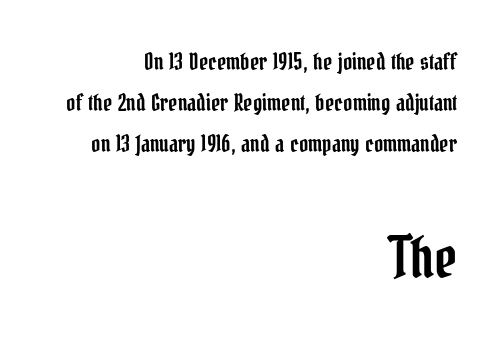
Do the characters align in a grid? No, the font is proportional. The passage shown has conventional tracking throughout. Underline: absent. Each line ends at the same right margin while the left side varies. Every stem runs plumb, perpendicular to the baseline.
